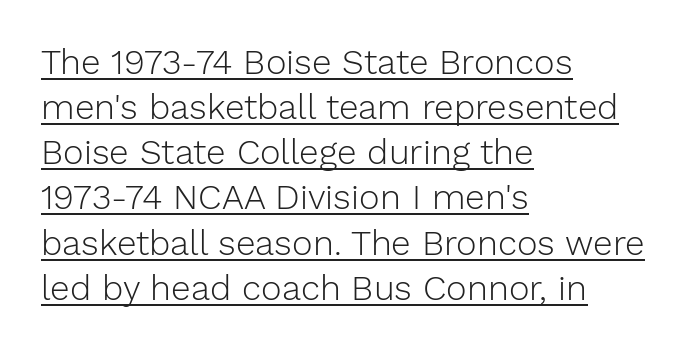
The image shows 35 px light sans-serif type, upright; set left-aligned, normal line spacing (1.29x), normal letter spacing, underlined; low stroke contrast and a medium x-height.
